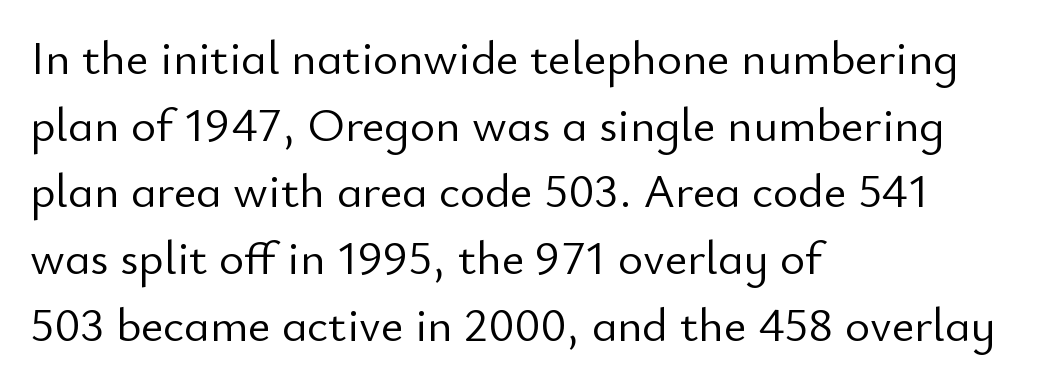
These glyphs show unthickened strokes, regular width or finer. No extra tracking has been applied to these lines. Note the varied advance widths — an 'i' is clearly narrower than an 'm'. Anything drawn beneath the words? Only blank space.
